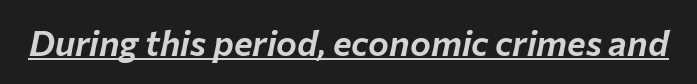
The image shows 35 px text type, italic (leaning right); set normal letter spacing, underlined; low stroke contrast and a medium x-height.
